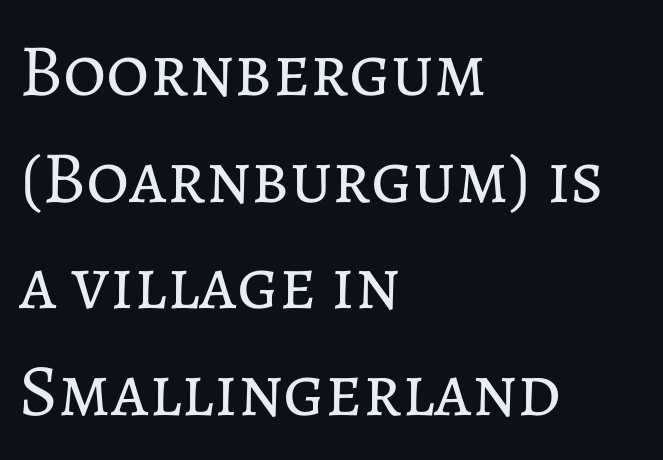
Q: Is the text bold? A: No.
Q: Is the text italic (slanted)? A: No, it is upright.
Q: Is the text underlined? A: No.
Q: How is the paragraph aligned? A: Left-aligned.
Q: Is the spacing between letters normal or unusually wide? A: Normal.
Q: Is the spacing between lines tight, normal or loose? A: Normal.
Q: Width (condensed, normal, or wide)? A: Normal.
Q: Stroke contrast? A: Low.
Q: x-height? A: Medium.
Q: Monospaced? A: No.
